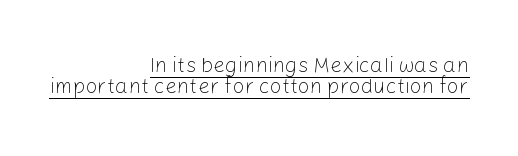
The image shows 21 px text type, upright; set right-aligned, tight line spacing (1.02x), normal letter spacing, underlined.
